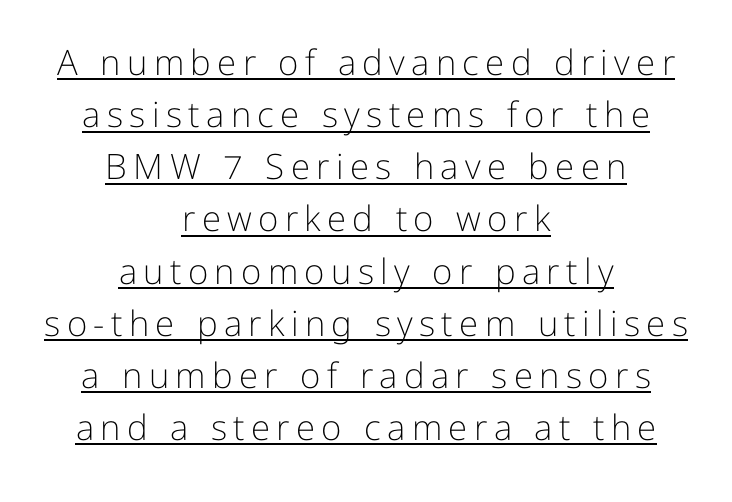
The image shows 35 px light sans-serif type, upright; set centered, normal line spacing (1.49x), underlined; low stroke contrast and a medium x-height.
